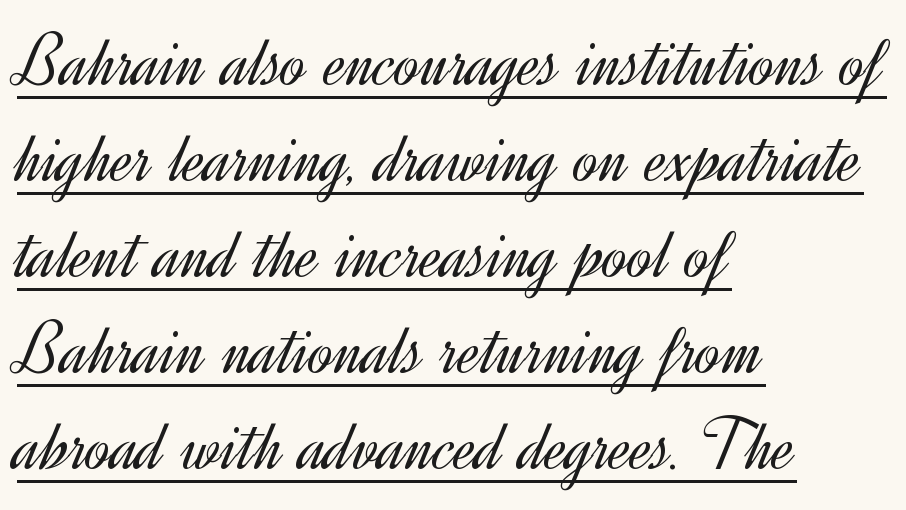
Q: Is the text bold? A: No.
Q: Is the text italic (slanted)? A: Yes.
Q: Is the typeface a serif or a sans-serif typeface? A: Sans-serif.
Q: Is the text underlined? A: Yes.
Q: How is the paragraph aligned? A: Left-aligned.
Q: Is the spacing between letters normal or unusually wide? A: Normal.
Q: Is the spacing between lines tight, normal or loose? A: Normal.
Q: Width (condensed, normal, or wide)? A: Normal.
Q: x-height? A: Small.
Q: Monospaced? A: No.
